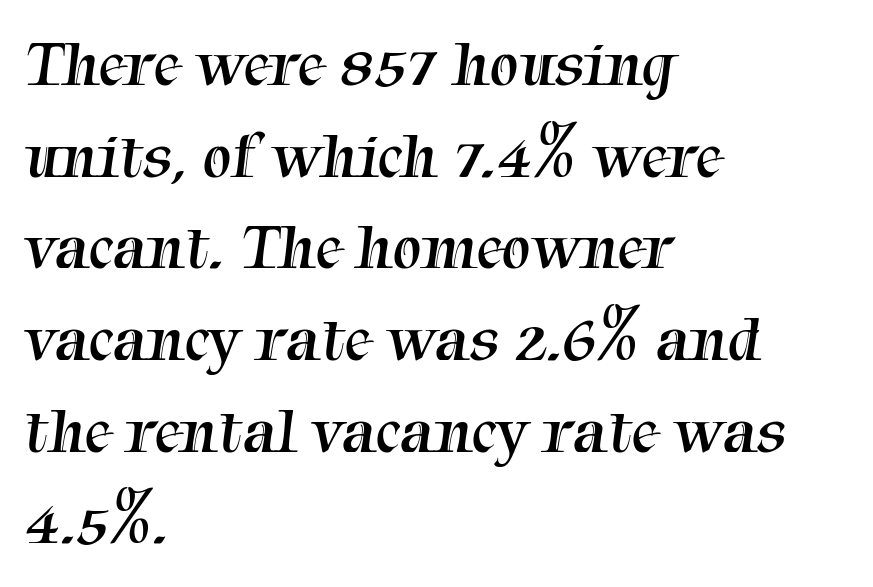
The foot of each line stays bare and open. A light-to-regular cut is what we see here. Do the characters align in a grid? No, the font is proportional. Honestly, the letter spacing is just normal — you wouldn't notice it. This rendering uses left alignment, leaving the right contour irregular.
